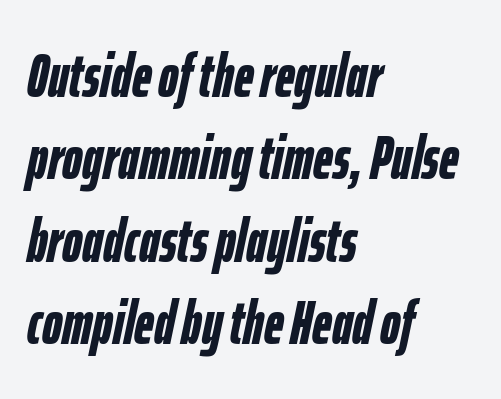
The image shows 61 px semibold, condensed type, italic (leaning right); set left-aligned, normal line spacing (1.35x), normal letter spacing, not underlined; low stroke contrast and a medium x-height.
